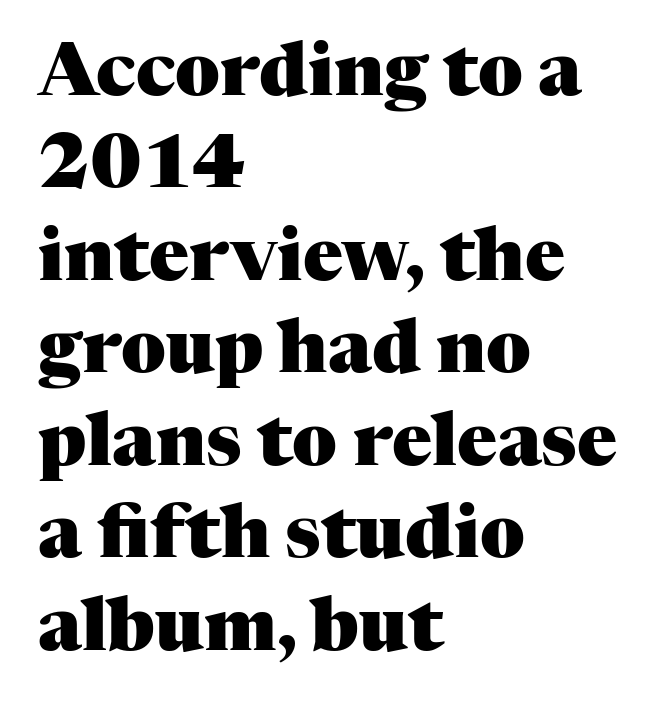
{"serif": "yes", "italic": "no", "bold": "yes", "weight": "heavy", "width": "normal", "stroke_contrast": "medium", "x_height": "medium", "monospaced": "no", "underline": "no", "align": "left", "line_spacing": "normal", "line_spacing_ratio": 1.25, "letter_spacing": "normal", "letter_spacing_em": 0.0, "glyph_px": 74}
